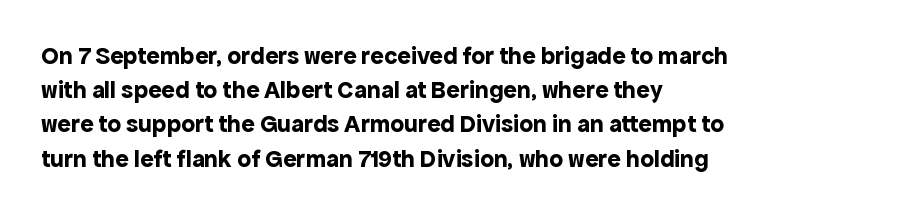
Q: Is the text bold? A: Yes.
Q: Is the text italic (slanted)? A: No, it is upright.
Q: Is the text underlined? A: No.
Q: How is the paragraph aligned? A: Left-aligned.
Q: Is the spacing between letters normal or unusually wide? A: Normal.
Q: Is the spacing between lines tight, normal or loose? A: Normal.
